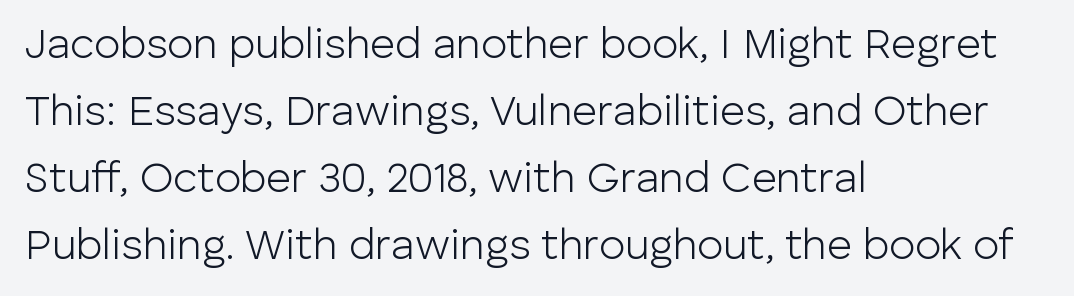
The image shows 43 px light sans-serif type, upright; set left-aligned, normal line spacing (1.56x), normal letter spacing, not underlined; low stroke contrast and a medium x-height.
